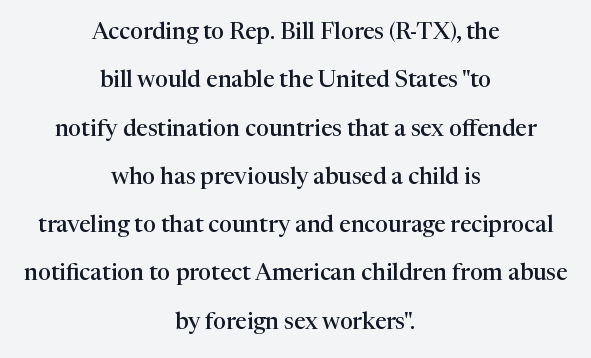
{"italic": "no", "bold": "semi", "underline": "no", "align": "center", "line_spacing": "loose", "line_spacing_ratio": 2.1, "letter_spacing": "normal", "letter_spacing_em": 0.0, "glyph_px": 23}
